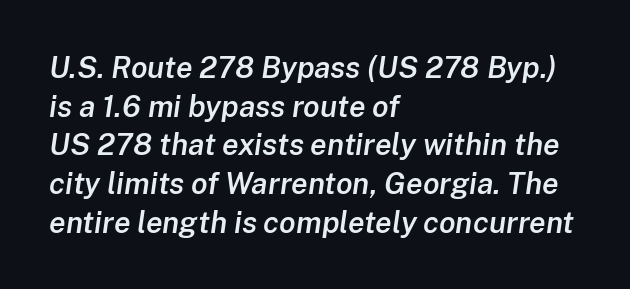
The image shows 30 px semibold type, italic (leaning right); set left-aligned, normal line spacing (1.29x), normal letter spacing, not underlined; low stroke contrast and a medium x-height.
